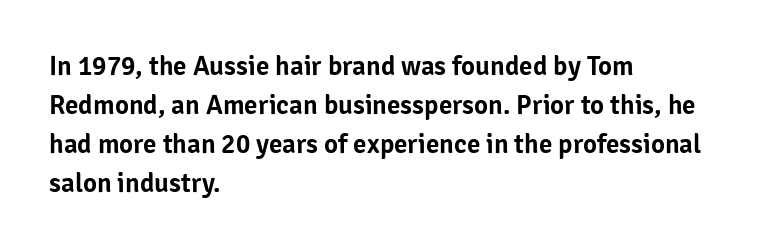
The image shows 27 px text type, upright; set left-aligned, normal line spacing (1.45x), normal letter spacing, not underlined.
